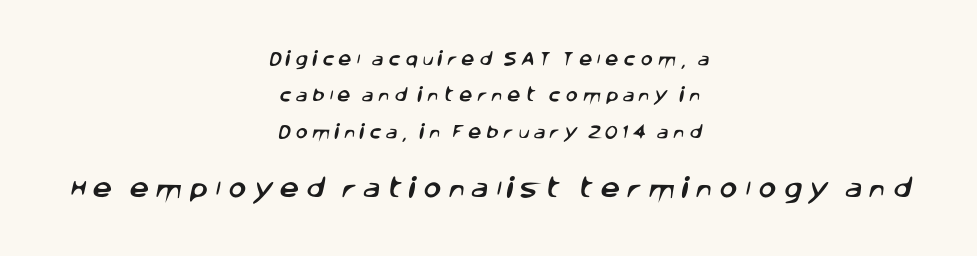
{"underline": "no", "align": "center", "line_spacing": "loose", "line_spacing_ratio": 2.42, "letter_spacing": "wide", "letter_spacing_em": 0.29, "larger_block": "second", "size_ratio": 1.47, "glyph_px": 22}
